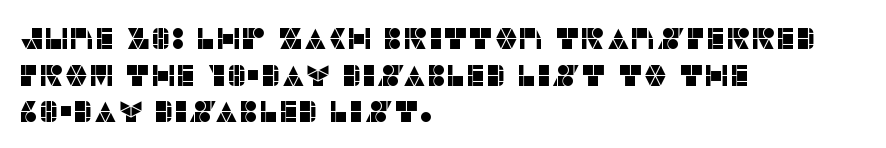
This rendering employs a face without finishing strokes, i.e., a sans-serif. A typesetter would call this proportional, since set widths differ per character. Ordinary non-slanted type is in use. Caption: multi-line text, flush left, ragged right.
